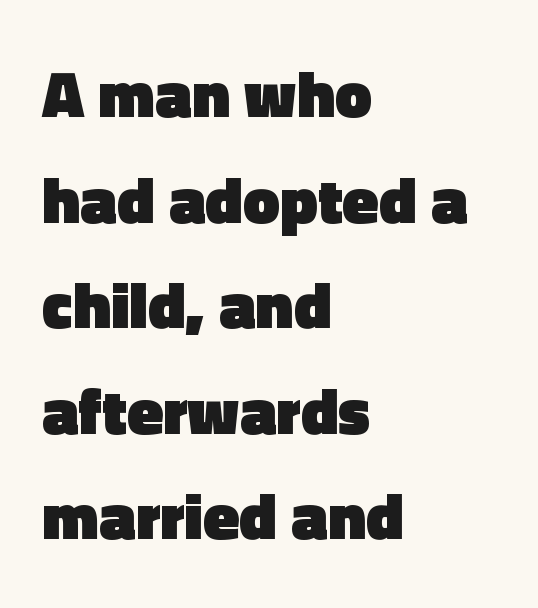
{"serif": "no", "italic": "no", "bold": "yes", "weight": "heavy", "width": "normal", "x_height": "medium", "monospaced": "no", "underline": "no", "align": "left", "line_spacing": "normal", "line_spacing_ratio": 1.6, "letter_spacing": "normal", "letter_spacing_em": 0.0, "glyph_px": 66}
